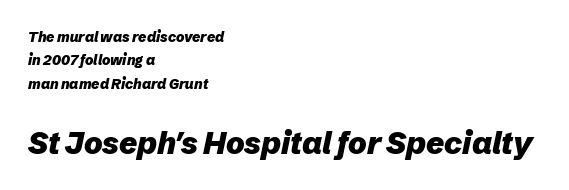
{"italic": "yes", "lean": "right", "slant_degrees": 12, "bold": "yes", "weight": "heavy", "width": "normal", "stroke_contrast": "low", "x_height": "medium", "monospaced": "no", "underline": "no", "align": "left", "line_spacing": "normal", "line_spacing_ratio": 1.67, "letter_spacing": "normal", "letter_spacing_em": 0.0, "larger_block": "second", "size_ratio": 2.21, "glyph_px": 31}
